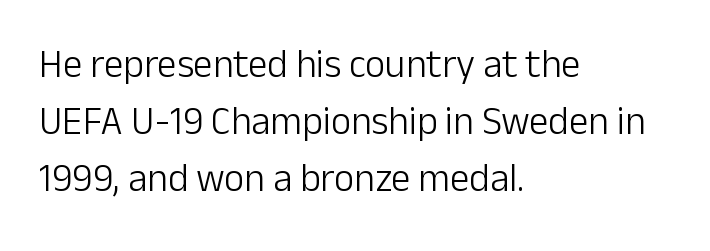
Q: Is the text bold? A: No.
Q: Is the text italic (slanted)? A: No, it is upright.
Q: Is the typeface a serif or a sans-serif typeface? A: Sans-serif.
Q: Is the text underlined? A: No.
Q: How is the paragraph aligned? A: Left-aligned.
Q: Is the spacing between letters normal or unusually wide? A: Normal.
Q: Is the spacing between lines tight, normal or loose? A: Normal.
Q: Width (condensed, normal, or wide)? A: Normal.
Q: Stroke contrast? A: Low.
Q: x-height? A: Medium.
Q: Monospaced? A: No.
